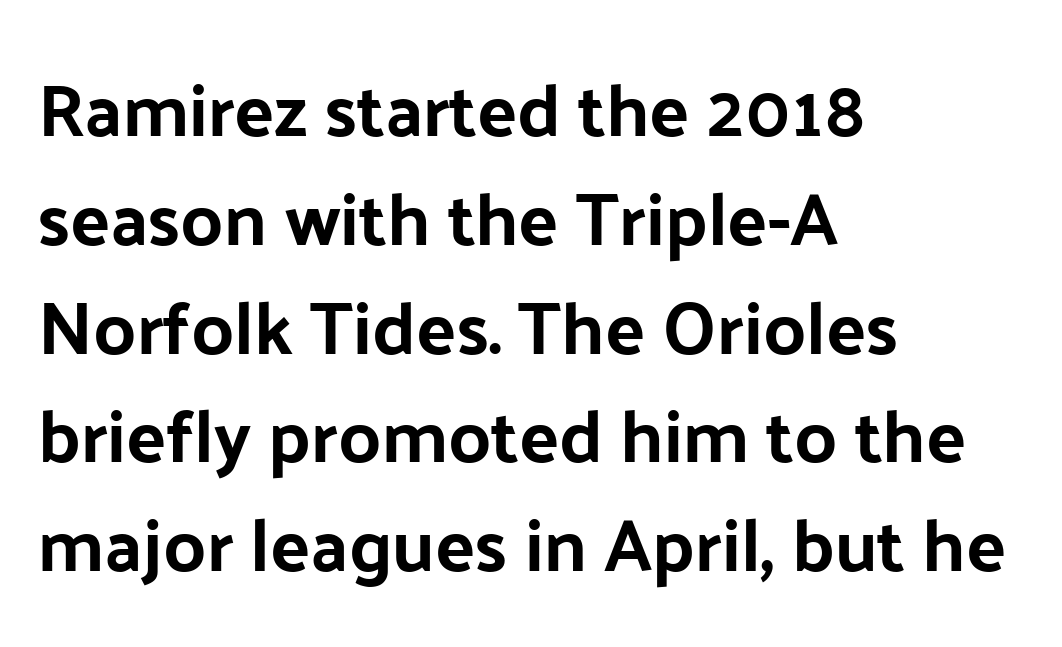
Q: Is the text italic (slanted)? A: No, it is upright.
Q: Is the typeface a serif or a sans-serif typeface? A: Sans-serif.
Q: Is the text underlined? A: No.
Q: How is the paragraph aligned? A: Left-aligned.
Q: Is the spacing between letters normal or unusually wide? A: Normal.
Q: Is the spacing between lines tight, normal or loose? A: Normal.
Q: Width (condensed, normal, or wide)? A: Normal.
Q: Stroke contrast? A: Low.
Q: x-height? A: Medium.
Q: Monospaced? A: No.
